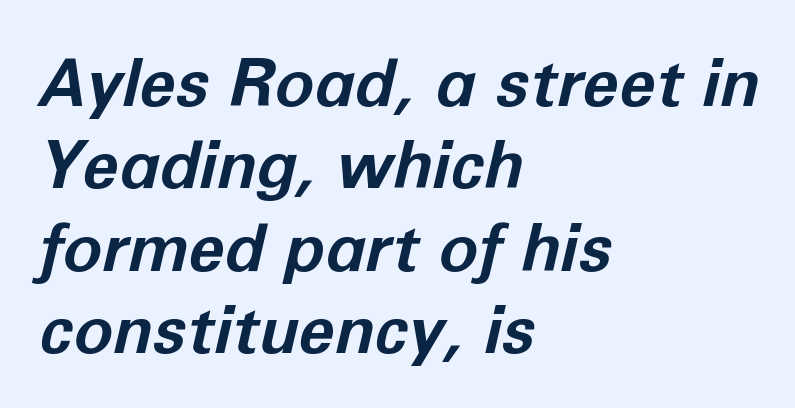
{"italic": "yes", "lean": "right", "slant_degrees": 12, "bold": "yes", "weight": "bold", "width": "normal", "stroke_contrast": "low", "x_height": "medium", "monospaced": "no", "underline": "no", "align": "left", "line_spacing": "normal", "line_spacing_ratio": 1.25, "letter_spacing": "normal", "letter_spacing_em": 0.0, "glyph_px": 66}
